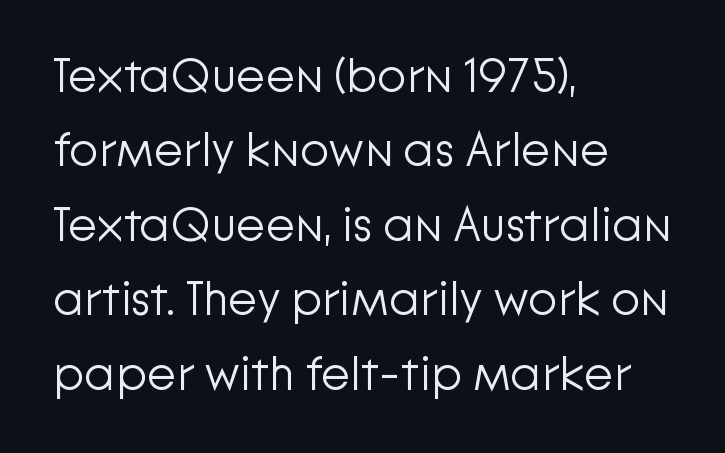
One glance says typical: line gaps are just what's usual. Character widths vary here, with narrow letters taking less room than wide ones. The text was rendered using a sans face with plain stroke endings. The words here are not underlined.
